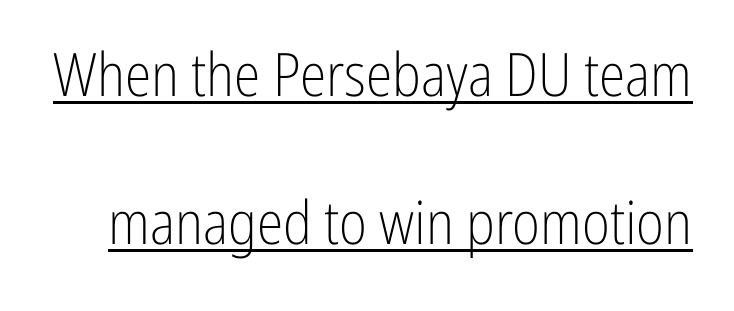
The image shows 60 px light, condensed sans-serif type, upright; set loose line spacing (2.46x), normal letter spacing, underlined; low stroke contrast and a medium x-height.
